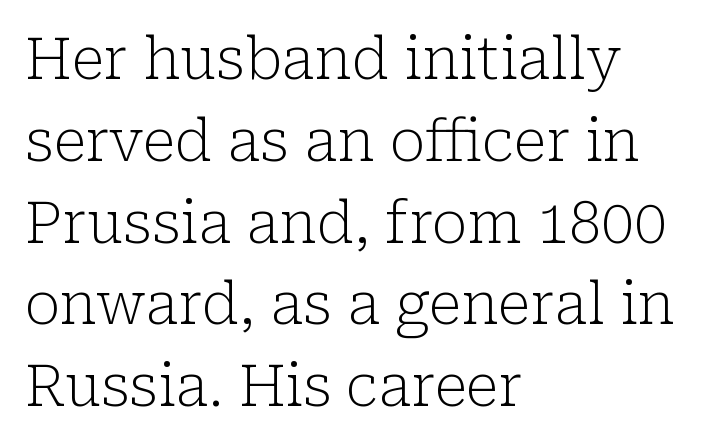
The lines in this sample share a left origin and differ only in where they stop. Serif or sans? Serif — the stroke terminals have little feet. The face used here is proportionally spaced, like ordinary book or web type. This sample keeps an unexceptional amount of space between lines.
